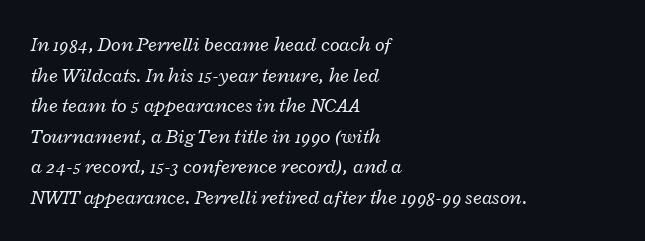
{"italic": "yes", "lean": "right", "slant_degrees": 12, "bold": "no", "underline": "no", "align": "left", "line_spacing": "normal", "line_spacing_ratio": 1.53, "letter_spacing": "normal", "letter_spacing_em": 0.0, "glyph_px": 20}
